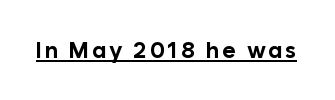
Q: Is the text bold? A: Yes.
Q: Is the text italic (slanted)? A: No, it is upright.
Q: Is the text underlined? A: Yes.
